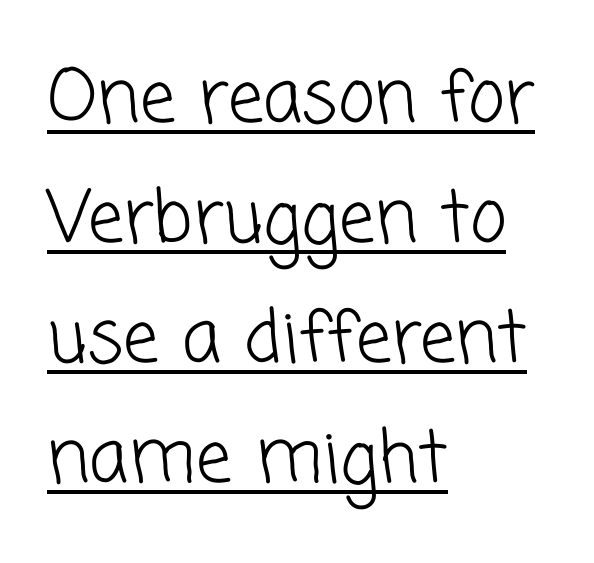
One glance says typical: line gaps are just what's usual. In designer terms, the underline attribute is active on this setting. A typesetter would label this face a sans. No chunkiness to these letters — they're not bold. Think of a printed novel: that variable character pitch is what you see here.
